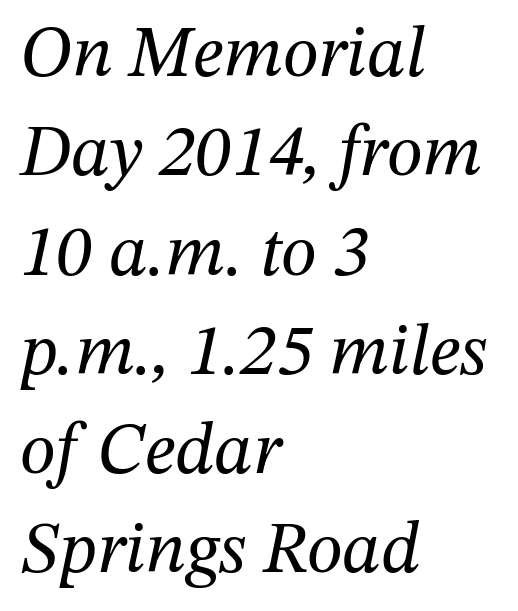
The image shows 73 px regular-weight serif type, italic (leaning right); set left-aligned, normal line spacing (1.36x), normal letter spacing, not underlined; medium stroke contrast and a medium x-height.
